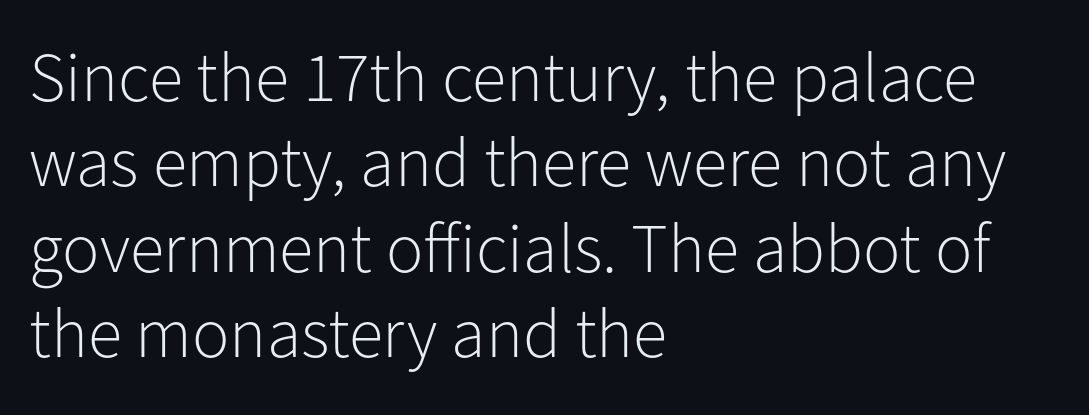
The image shows 70 px light sans-serif type, upright; set left-aligned, line spacing 1.22x, normal letter spacing, not underlined; low stroke contrast and a medium x-height.
